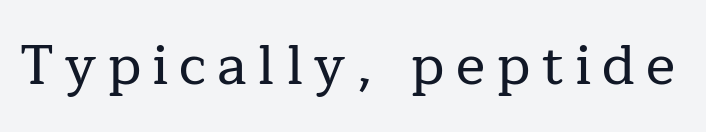
{"serif": "yes", "italic": "no", "width": "normal", "stroke_contrast": "low", "x_height": "medium", "monospaced": "no", "underline": "no", "letter_spacing": "wide", "letter_spacing_em": 0.2, "glyph_px": 55}
